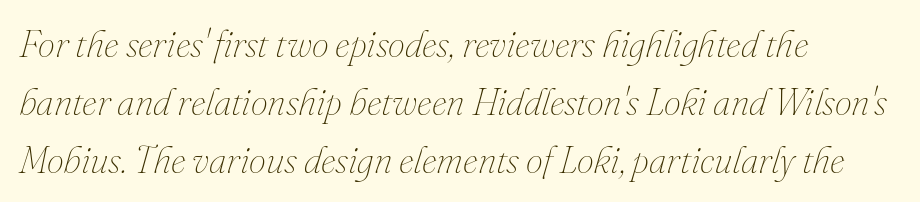
Each word holds together tightly as a unit, with standard inter-letter gaps. What's the leading like? Ordinary, nothing unusual. Tall strokes in this sample are angled rather than plumb. Notice how the passage keeps a crisp vertical edge on the left only. This sample has the flowing, uneven cadence of proportional lettering. The letters look calm and open, with moderate or lighter stems.
